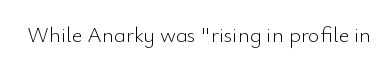
Q: Is the text bold? A: No.
Q: Is the text italic (slanted)? A: No, it is upright.
Q: Is the text underlined? A: No.
Q: Is the spacing between letters normal or unusually wide? A: Normal.
